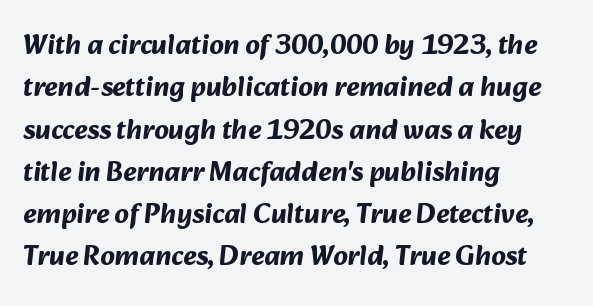
Spacing between characters is what you'd get straight out of the box. The type family on display is of the sans-serif kind. Strong, thick strokes mark this as bold type. Do the characters align in a grid? No, the font is proportional. Is the block centered? No — it sits flush against the left margin. Regarding leading, the lines here are spaced in the standard way.
